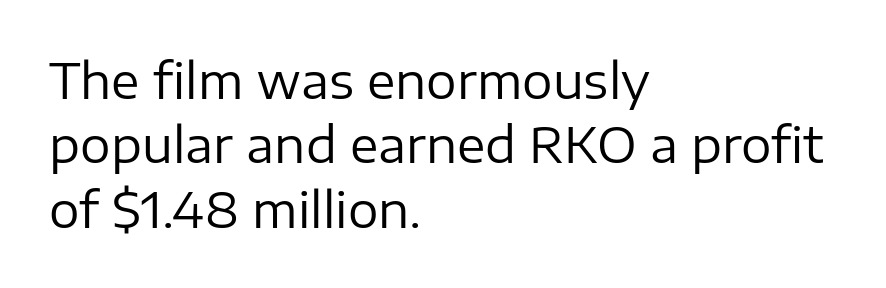
Has an underline been added? It has not. The cut favours lightness, reaching ordinary text weight at its darkest. Each letter keeps its own natural width here, so spacing adapts to shape. Baseline-to-baseline distance is the conventional proportion of letter height. The passage shown has conventional tracking throughout.
